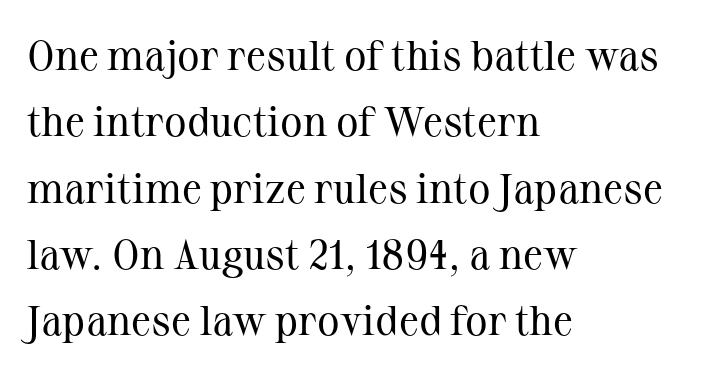
The image shows 42 px regular-weight serif type, upright; set left-aligned, normal line spacing (1.58x), normal letter spacing, not underlined; medium stroke contrast and a medium x-height.
